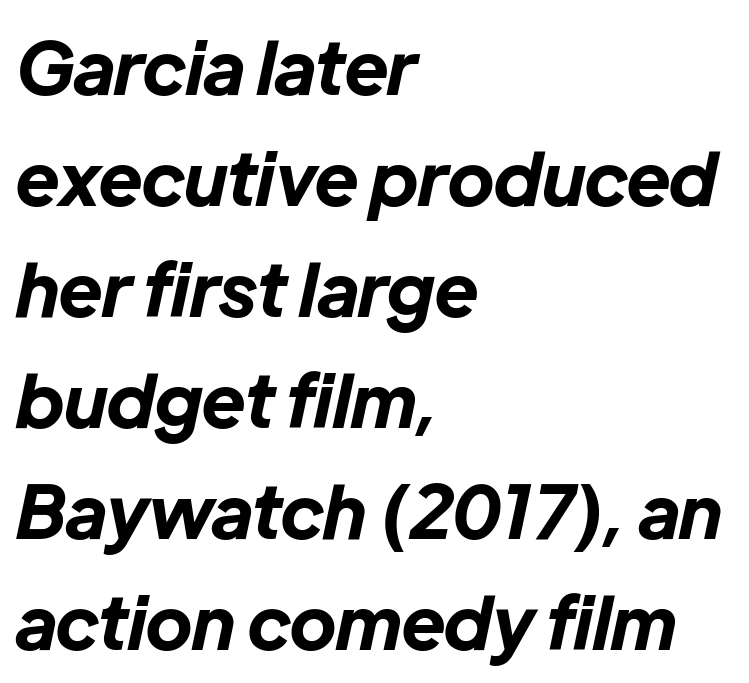
Q: Is the text bold? A: Yes.
Q: Is the text italic (slanted)? A: Yes, it leans right by about 12 degrees.
Q: Is the text underlined? A: No.
Q: How is the paragraph aligned? A: Left-aligned.
Q: Is the spacing between letters normal or unusually wide? A: Normal.
Q: Is the spacing between lines tight, normal or loose? A: Normal.
Q: Width (condensed, normal, or wide)? A: Normal.
Q: Stroke contrast? A: Low.
Q: x-height? A: Medium.
Q: Monospaced? A: No.
